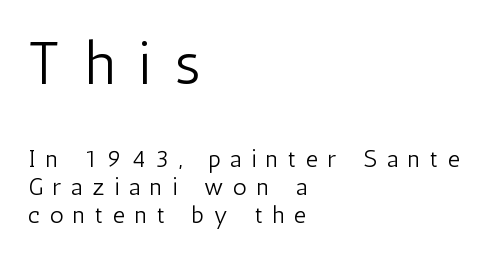
Q: Is the text bold? A: No.
Q: Is the text italic (slanted)? A: No, it is upright.
Q: Is the typeface a serif or a sans-serif typeface? A: Sans-serif.
Q: Is the text underlined? A: No.
Q: How is the paragraph aligned? A: Left-aligned.
Q: Is the spacing between letters normal or unusually wide? A: Unusually wide.
Q: Which block of text is set in a larger size, the first (top) or the second (bottom)? A: The first (top) one.
Q: Width (condensed, normal, or wide)? A: Condensed.
Q: Stroke contrast? A: Low.
Q: x-height? A: Medium.
Q: Monospaced? A: No.
